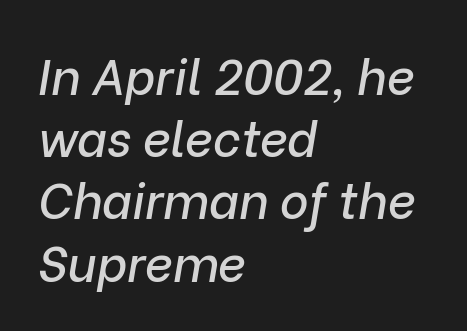
Q: Is the text italic (slanted)? A: Yes, it leans right by about 9 degrees.
Q: Is the text underlined? A: No.
Q: How is the paragraph aligned? A: Left-aligned.
Q: Is the spacing between letters normal or unusually wide? A: Normal.
Q: Is the spacing between lines tight, normal or loose? A: Normal.
Q: Width (condensed, normal, or wide)? A: Normal.
Q: Stroke contrast? A: Low.
Q: x-height? A: Medium.
Q: Monospaced? A: No.
